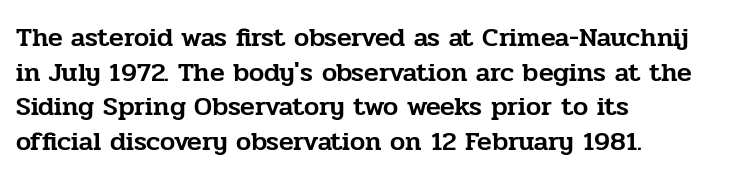
You could call the tracking neutral — neither tight nor loose. Interline gaps are of average width in this sample. The zone under the glyphs is completely vacant. A classic flush-left, rag-right setting is used for this passage. Style check: upright.
